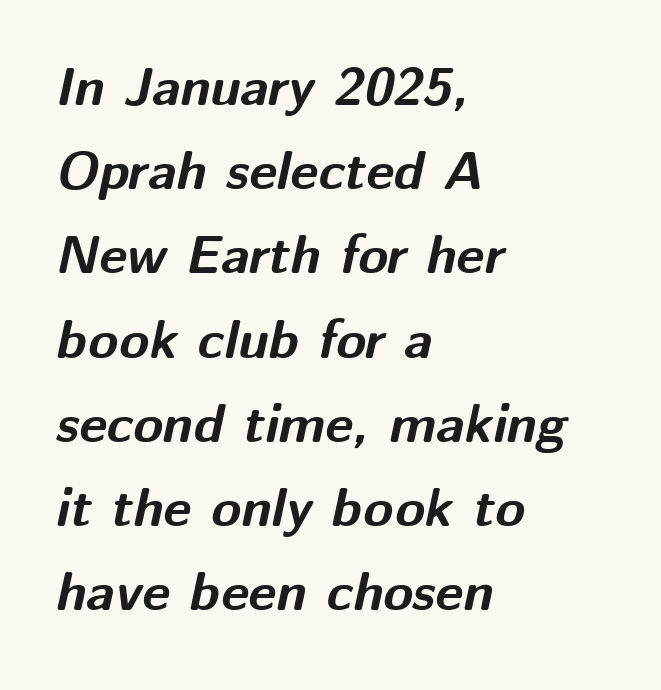
The image shows 54 px bold type, italic (leaning right); set left-aligned, normal line spacing (1.56x), normal letter spacing, not underlined; medium stroke contrast and a medium x-height.
